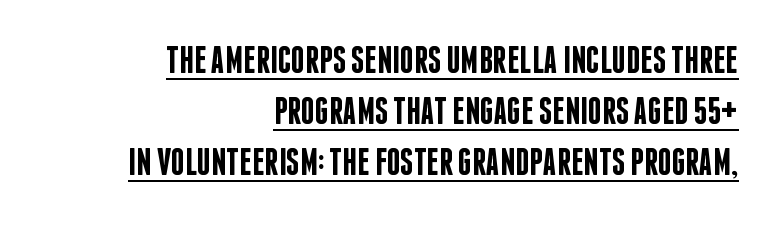
Q: Is the text bold? A: Semi-bold.
Q: Is the text italic (slanted)? A: No, it is upright.
Q: Is the typeface a serif or a sans-serif typeface? A: Sans-serif.
Q: Is the text underlined? A: Yes.
Q: How is the paragraph aligned? A: Right-aligned.
Q: Is the spacing between letters normal or unusually wide? A: Normal.
Q: Is the spacing between lines tight, normal or loose? A: Normal.
Q: Width (condensed, normal, or wide)? A: Condensed.
Q: Stroke contrast? A: Low.
Q: x-height? A: Large.
Q: Monospaced? A: No.
